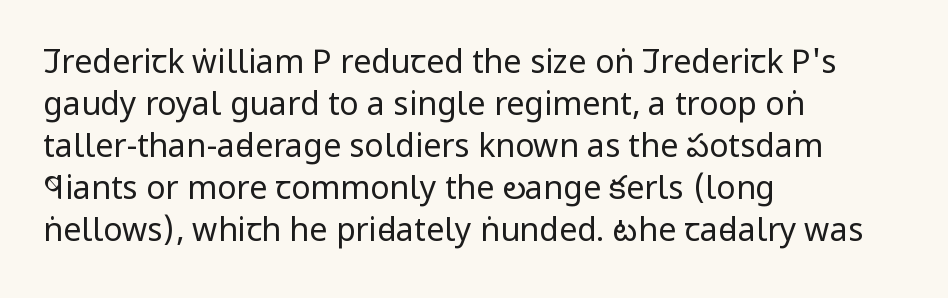
The space between consecutive lines is moderate. Each word holds together tightly as a unit, with standard inter-letter gaps. Think of a printed novel: that variable character pitch is what you see here. Leftover space on each line is placed entirely after the last word. Descenders are the only things crossing below the line.
